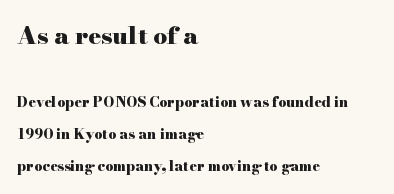
The image shows 24 px bold type, upright; set left-aligned, loose line spacing (2.28x), normal letter spacing, not underlined; the first (top) block is 1.71x larger.
